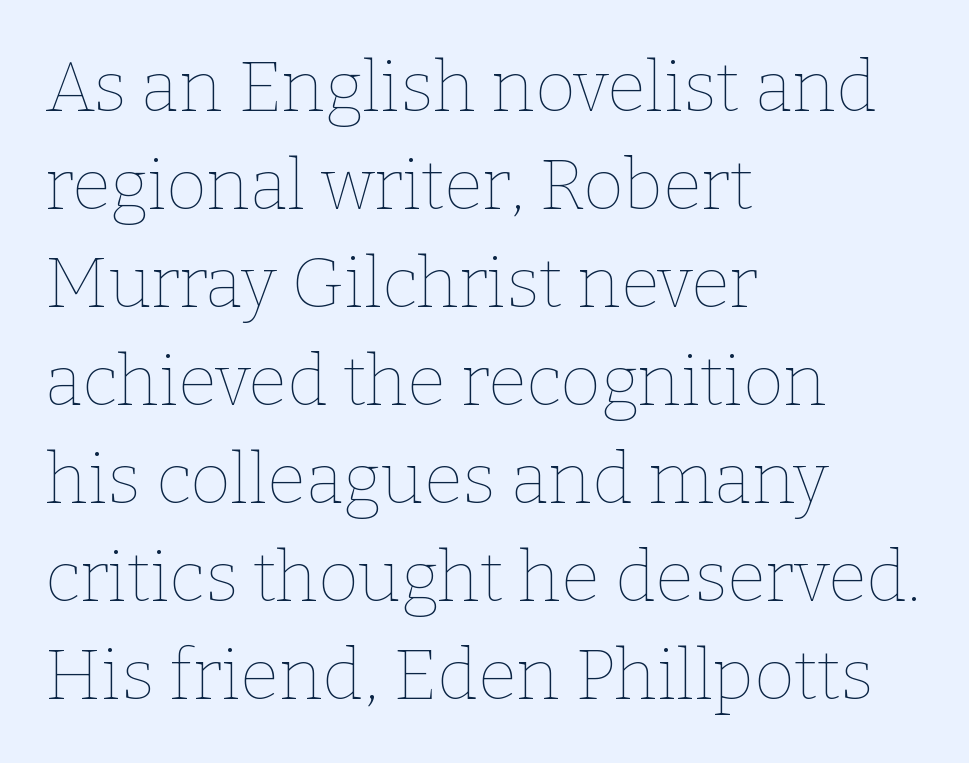
The image shows 70 px thin type, upright; set left-aligned, normal line spacing (1.4x), normal letter spacing, not underlined; low stroke contrast and a medium x-height.
